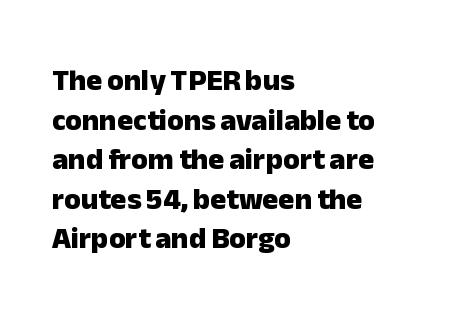
The image shows 30 px heavy sans-serif type, upright; set left-aligned, normal line spacing (1.32x), normal letter spacing, not underlined; low stroke contrast and a medium x-height.
